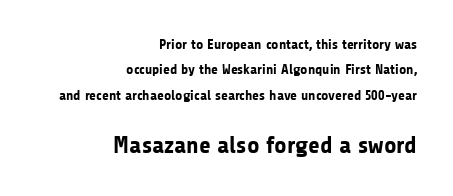
Chunky letters — that's bold for sure. Ordinary non-slanted type is in use. Caption: multi-line text, flush right, ragged left. These lines keep a tight, regular rhythm from letter to letter. The later block is typeset at a bigger size than the earlier block.
